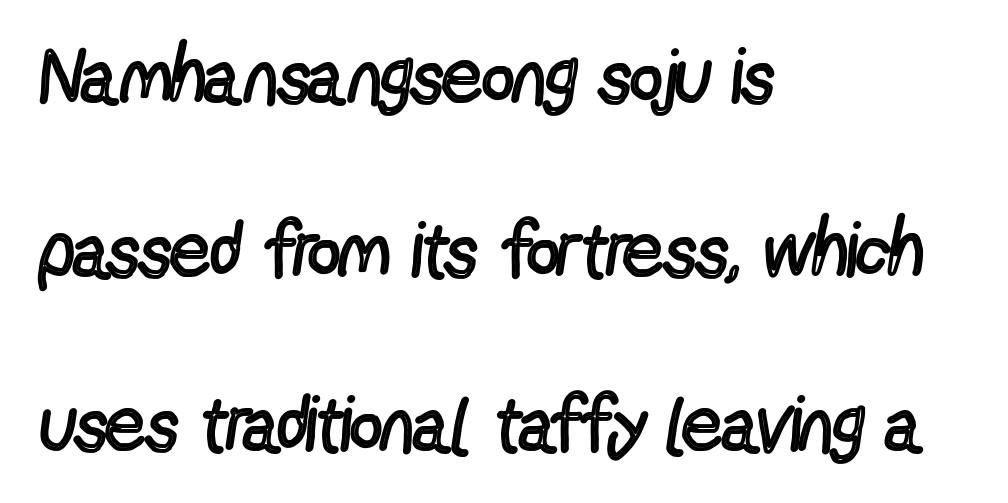
{"serif": "no", "bold": "no", "weight": "regular", "width": "condensed", "x_height": "medium", "monospaced": "no", "underline": "no", "align": "left", "line_spacing": "loose", "line_spacing_ratio": 2.23, "letter_spacing": "normal", "letter_spacing_em": 0.0, "glyph_px": 78}
